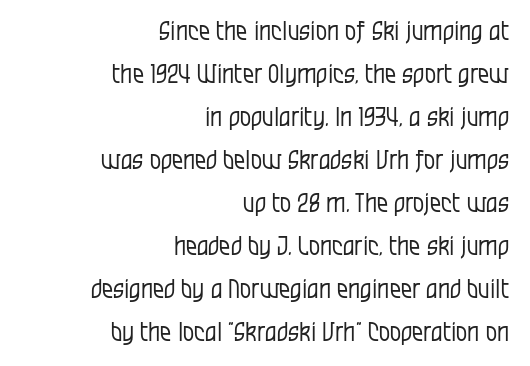
Rendered with straight, roman letterforms. These lines stack with their right ends in a neat column. Weight: not bold — regular or lighter. Glance below the letters and you will spot only blank space.
